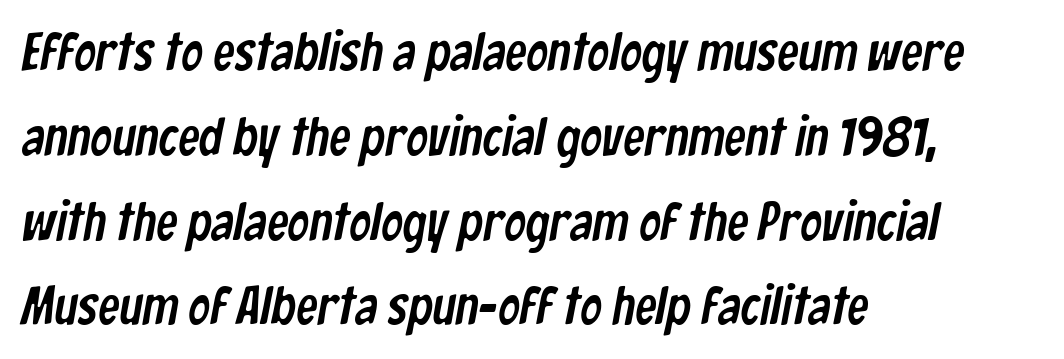
{"serif": "no", "width": "condensed", "stroke_contrast": "low", "x_height": "medium", "monospaced": "no", "underline": "no", "align": "left", "line_spacing": "normal", "line_spacing_ratio": 1.57, "letter_spacing": "normal", "letter_spacing_em": 0.0, "glyph_px": 54}
